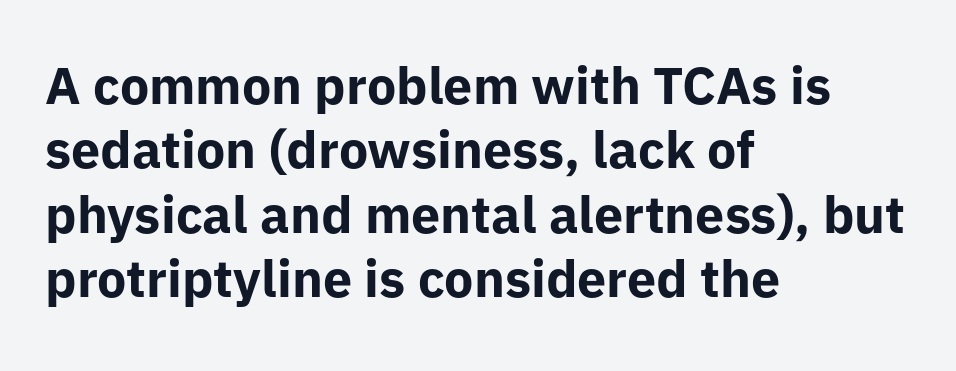
Q: Is the text bold? A: Yes.
Q: Is the text italic (slanted)? A: No, it is upright.
Q: Is the typeface a serif or a sans-serif typeface? A: Sans-serif.
Q: Is the text underlined? A: No.
Q: How is the paragraph aligned? A: Left-aligned.
Q: Is the spacing between letters normal or unusually wide? A: Normal.
Q: Width (condensed, normal, or wide)? A: Normal.
Q: Stroke contrast? A: Low.
Q: x-height? A: Medium.
Q: Monospaced? A: No.
